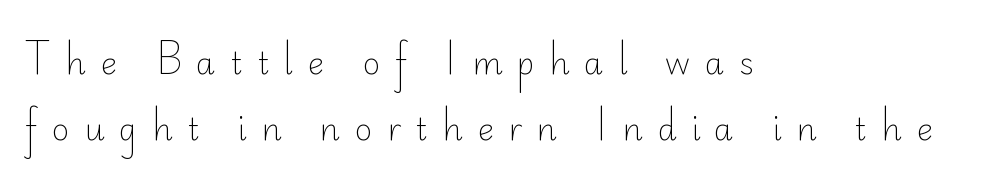
Q: Is the text bold? A: No.
Q: Is the text italic (slanted)? A: No, it is upright.
Q: Is the typeface a serif or a sans-serif typeface? A: Sans-serif.
Q: Is the text underlined? A: No.
Q: How is the paragraph aligned? A: Left-aligned.
Q: Is the spacing between letters normal or unusually wide? A: Unusually wide.
Q: Is the spacing between lines tight, normal or loose? A: Loose.
Q: Width (condensed, normal, or wide)? A: Normal.
Q: Stroke contrast? A: Low.
Q: x-height? A: Small.
Q: Monospaced? A: No.
